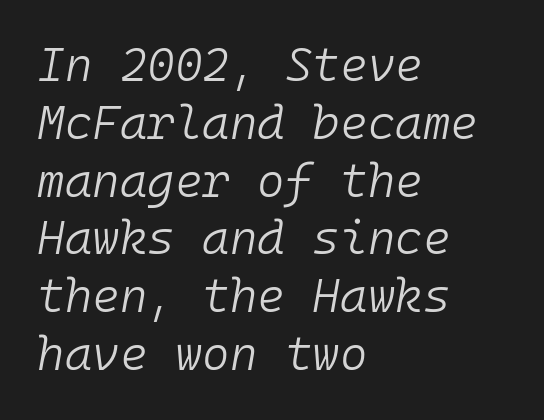
{"italic": "yes", "lean": "right", "slant_degrees": 10, "bold": "no", "weight": "light", "width": "normal", "stroke_contrast": "low", "x_height": "medium", "monospaced": "yes", "underline": "no", "align": "left", "line_spacing_ratio": 1.23, "letter_spacing": "normal", "letter_spacing_em": 0.0, "glyph_px": 47}
